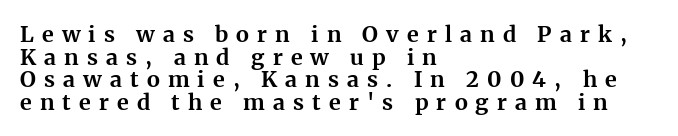
Q: Is the text bold? A: Yes.
Q: Is the text italic (slanted)? A: No, it is upright.
Q: Is the text underlined? A: No.
Q: How is the paragraph aligned? A: Left-aligned.
Q: Is the spacing between letters normal or unusually wide? A: Unusually wide.
Q: Is the spacing between lines tight, normal or loose? A: Tight.
